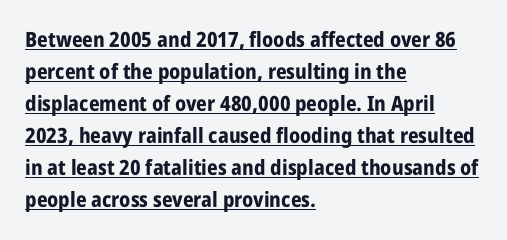
Q: Is the text bold? A: Yes.
Q: Is the text italic (slanted)? A: No, it is upright.
Q: Is the text underlined? A: Yes.
Q: How is the paragraph aligned? A: Left-aligned.
Q: Is the spacing between letters normal or unusually wide? A: Normal.
Q: Is the spacing between lines tight, normal or loose? A: Normal.
